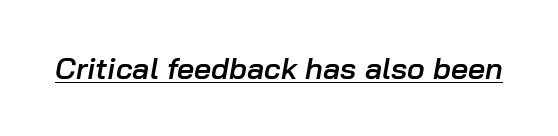
{"italic": "yes", "lean": "right", "slant_degrees": 10, "bold": "semi", "weight": "semibold", "width": "normal", "stroke_contrast": "low", "x_height": "medium", "monospaced": "no", "underline": "yes", "letter_spacing": "normal", "letter_spacing_em": 0.0, "glyph_px": 30}
